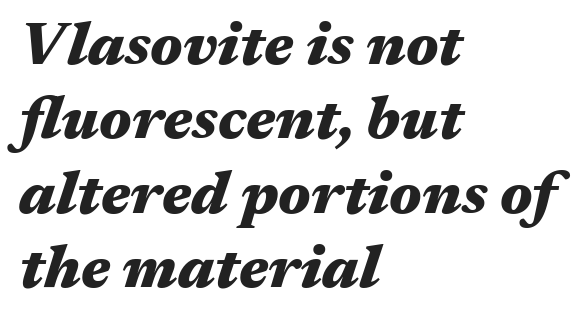
{"italic": "yes", "lean": "right", "slant_degrees": 17, "bold": "yes", "weight": "heavy", "width": "wide", "stroke_contrast": "medium", "x_height": "medium", "monospaced": "no", "underline": "no", "align": "left", "line_spacing_ratio": 1.24, "letter_spacing": "normal", "letter_spacing_em": 0.0, "glyph_px": 60}
